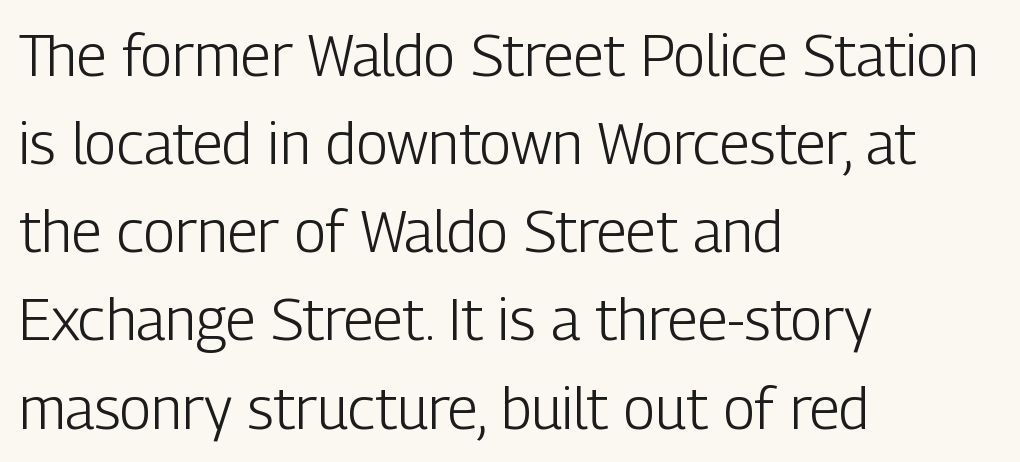
Stroke mass is kept to a normal reading level or below. Anything drawn beneath the words? Only blank space. This rendering uses left alignment, leaving the right contour irregular. In terms of letterspacing, this is plain default setting.
